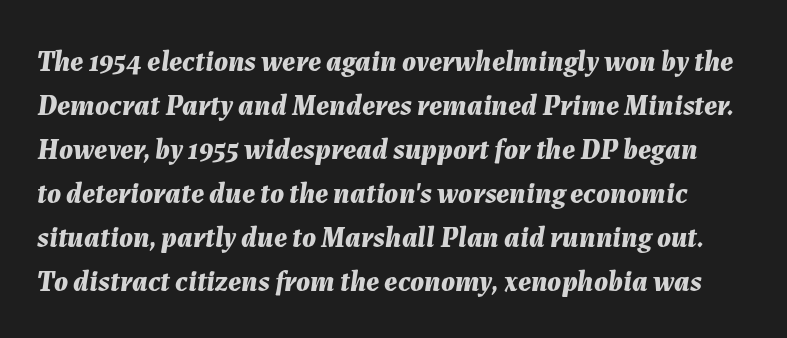
Q: Is the text bold? A: Yes.
Q: Is the text italic (slanted)? A: Yes, it leans right by about 7 degrees.
Q: Is the text underlined? A: No.
Q: Is the spacing between letters normal or unusually wide? A: Normal.
Q: Is the spacing between lines tight, normal or loose? A: Normal.
Q: Width (condensed, normal, or wide)? A: Normal.
Q: Stroke contrast? A: Medium.
Q: x-height? A: Medium.
Q: Monospaced? A: No.
